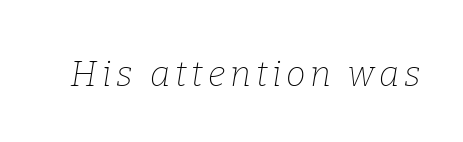
The image shows 35 px thin serif type, italic (leaning right); set not underlined; low stroke contrast and a medium x-height.
